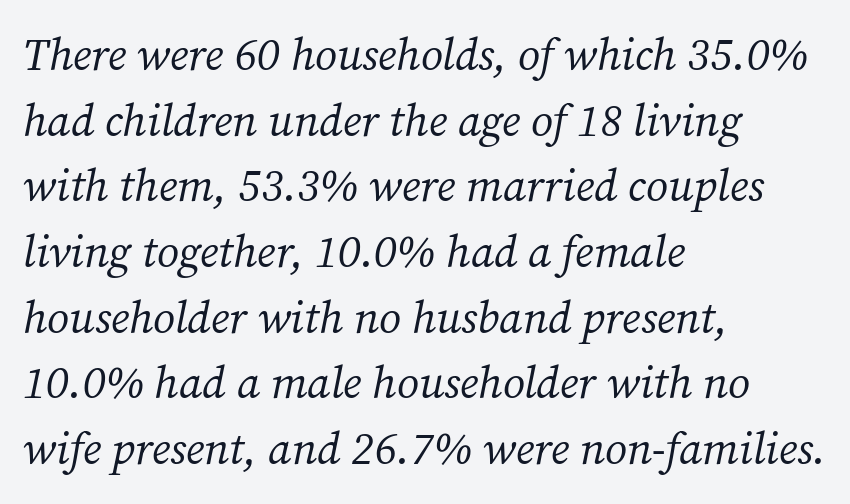
The specimen reads as italic at a glance. Interline gaps are of average width in this sample. The horizontal fit of the characters is conventional and even. Nobody drew a line under any word here.
